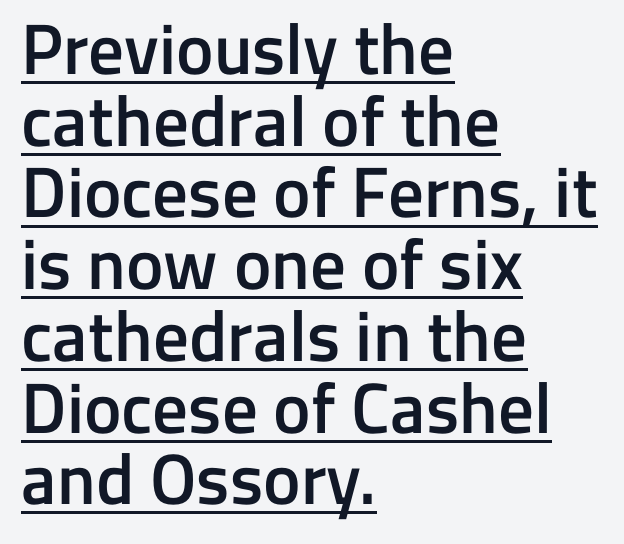
{"serif": "no", "italic": "no", "bold": "semi", "weight": "semibold", "width": "normal", "stroke_contrast": "low", "x_height": "medium", "monospaced": "no", "underline": "yes", "align": "left", "line_spacing": "tight", "line_spacing_ratio": 1.01, "letter_spacing": "normal", "letter_spacing_em": 0.0, "glyph_px": 71}
